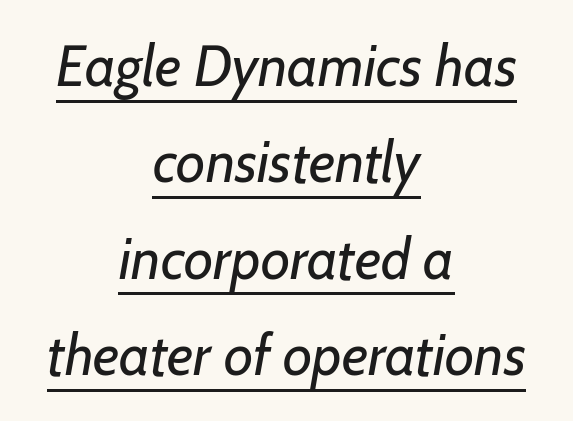
{"serif": "no", "bold": "no", "weight": "regular", "width": "normal", "stroke_contrast": "low", "x_height": "medium", "monospaced": "no", "underline": "yes", "align": "center", "line_spacing": "normal", "line_spacing_ratio": 1.69, "letter_spacing": "normal", "letter_spacing_em": 0.0, "glyph_px": 57}
